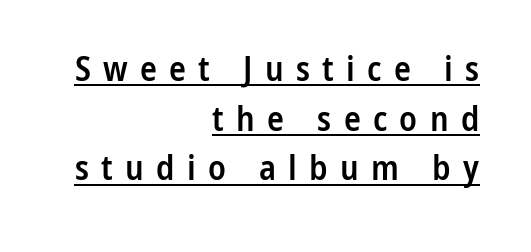
Q: Is the text bold? A: Semi-bold.
Q: Is the text italic (slanted)? A: No, it is upright.
Q: Is the typeface a serif or a sans-serif typeface? A: Sans-serif.
Q: Is the text underlined? A: Yes.
Q: How is the paragraph aligned? A: Right-aligned.
Q: Is the spacing between letters normal or unusually wide? A: Unusually wide.
Q: Is the spacing between lines tight, normal or loose? A: Normal.
Q: Width (condensed, normal, or wide)? A: Condensed.
Q: Stroke contrast? A: Low.
Q: x-height? A: Medium.
Q: Monospaced? A: No.
